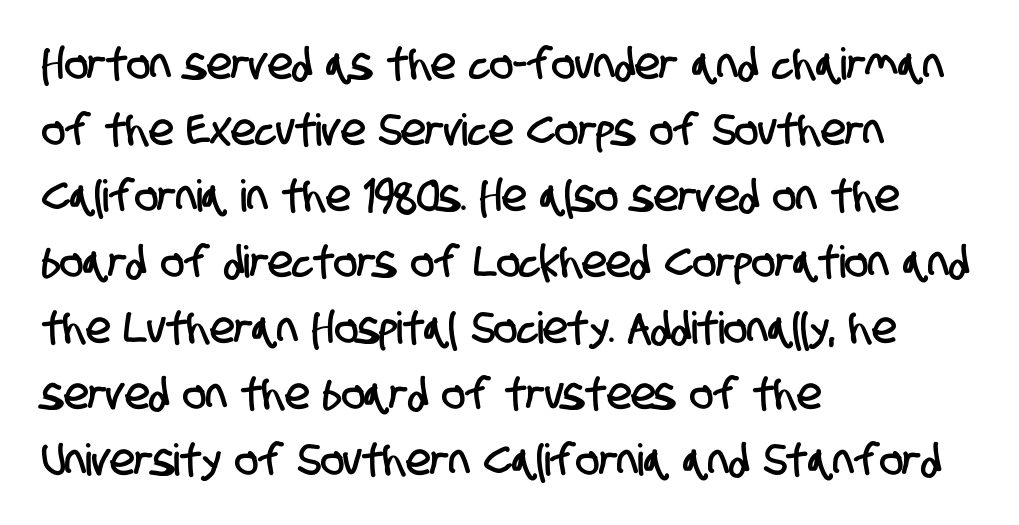
Leading matches the norm, producing a regular column. Spacing between characters is what you'd get straight out of the box. All the whitespace from short lines collects on the right. Underlining? Definitely not there.
